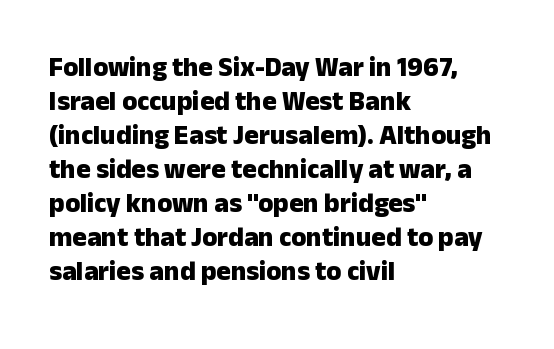
Does the weight exceed regular? Yes, all the way to bold. Short note: letters normally spaced. The space beneath each line is pristine and unruled. The typesetter chose a ragged-right arrangement here. Posture: vertical. The passage shown stacks its lines at a standard gap.
